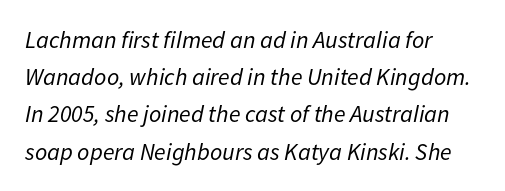
{"italic": "yes", "lean": "right", "slant_degrees": 11, "bold": "no", "underline": "no", "align": "left", "line_spacing": "normal", "line_spacing_ratio": 1.55, "letter_spacing": "normal", "letter_spacing_em": 0.0, "glyph_px": 24}
